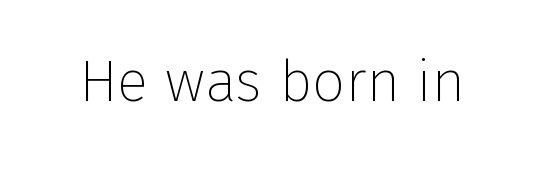
Q: Is the text bold? A: No.
Q: Is the text italic (slanted)? A: No, it is upright.
Q: Is the typeface a serif or a sans-serif typeface? A: Sans-serif.
Q: Is the text underlined? A: No.
Q: Is the spacing between letters normal or unusually wide? A: Normal.
Q: Width (condensed, normal, or wide)? A: Normal.
Q: Stroke contrast? A: Low.
Q: x-height? A: Medium.
Q: Monospaced? A: No.
